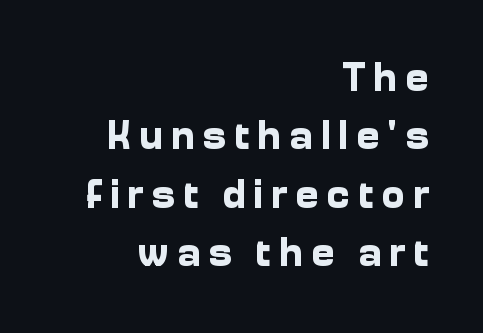
{"serif": "no", "italic": "no", "bold": "yes", "weight": "bold", "width": "normal", "stroke_contrast": "low", "x_height": "medium", "monospaced": "no", "underline": "no", "align": "right", "line_spacing": "normal", "line_spacing_ratio": 1.46, "glyph_px": 40}
